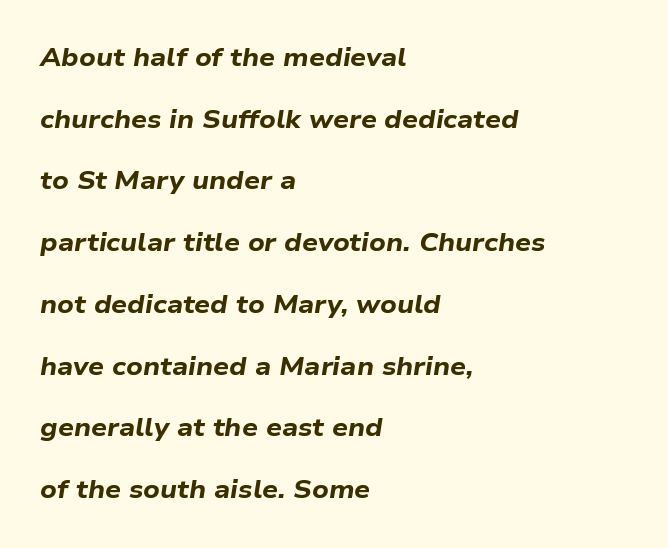
This sample is left-justified, so line endings fall wherever the words run out. Is there much room between lines? Yes — plenty of vertical air separates them. Honestly, there is no underline to notice here at all. This is oblique type, the kind used for emphasis or titles. What weight is shown? A full bold with thick strokes. Short note: letters normally spaced.
